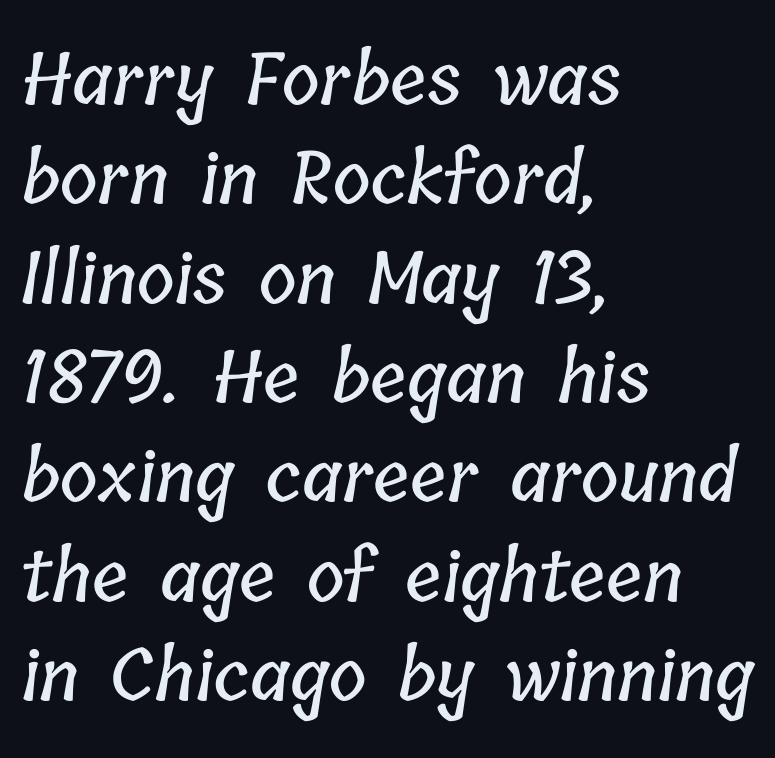
The image shows 72 px condensed type; set left-aligned, normal line spacing (1.38x), normal letter spacing, not underlined; low stroke contrast and a medium x-height.
